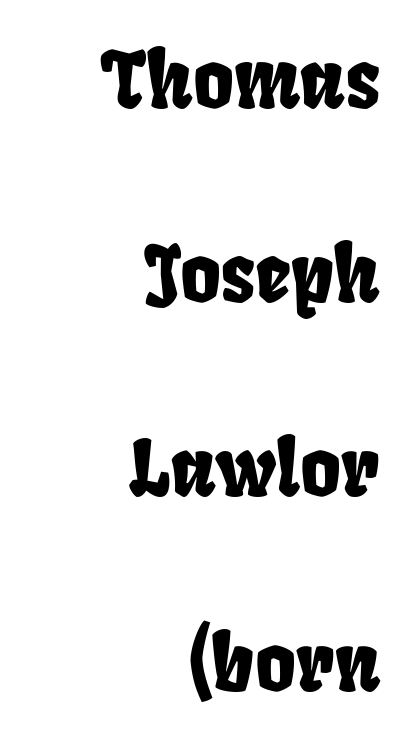
Q: Is the typeface a serif or a sans-serif typeface? A: Sans-serif.
Q: Is the text underlined? A: No.
Q: How is the paragraph aligned? A: Right-aligned.
Q: Is the spacing between letters normal or unusually wide? A: Normal.
Q: Is the spacing between lines tight, normal or loose? A: Loose.
Q: Width (condensed, normal, or wide)? A: Condensed.
Q: Stroke contrast? A: Low.
Q: x-height? A: Large.
Q: Monospaced? A: No.
